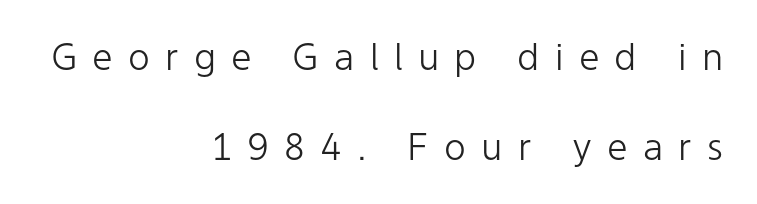
Q: Is the text bold? A: No.
Q: Is the text italic (slanted)? A: No, it is upright.
Q: Is the typeface a serif or a sans-serif typeface? A: Sans-serif.
Q: Is the text underlined? A: No.
Q: How is the paragraph aligned? A: Right-aligned.
Q: Is the spacing between letters normal or unusually wide? A: Unusually wide.
Q: Is the spacing between lines tight, normal or loose? A: Loose.
Q: Width (condensed, normal, or wide)? A: Normal.
Q: Stroke contrast? A: Low.
Q: x-height? A: Medium.
Q: Monospaced? A: No.
